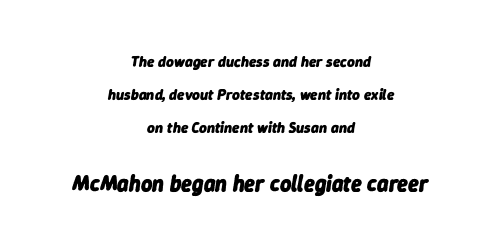
Emphasis-style slanted type is in use. Character size in the trailing block exceeds that of the leading block. Observe the ordinary spacing: letters are neighbours, not strangers. The typesetter chose a symmetrical, centered arrangement here. If you measured baseline to baseline, you'd find a long distance.
